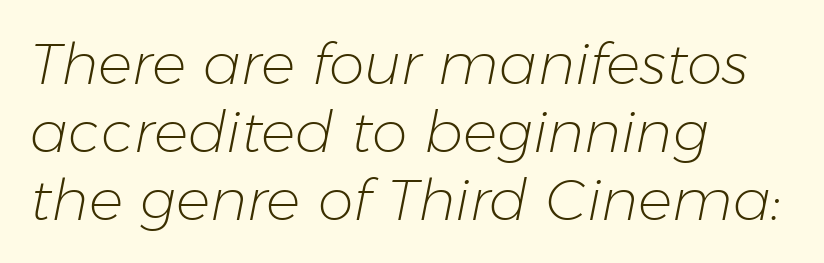
Nothing heavy about these letters — not bold at all. A typesetter would call this proportional, since set widths differ per character. Clear beneath every line of the passage. Slanted lettering throughout. Glyph-to-glyph distance matches everyday printed text.
